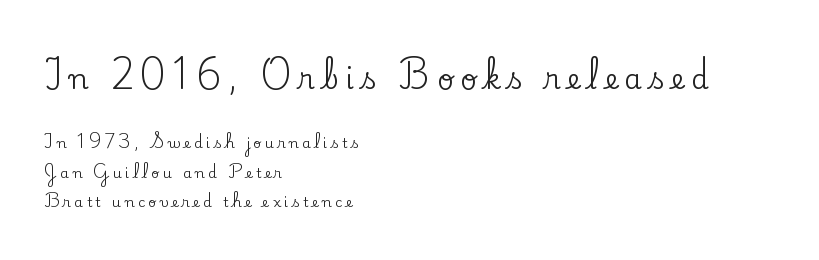
The image shows 28 px serif type, upright; set left-aligned, loose line spacing (2.1x), unusually wide letter spacing (+0.25 em), not underlined; the first (top) block is 2.0x larger; low stroke contrast and a small x-height.
